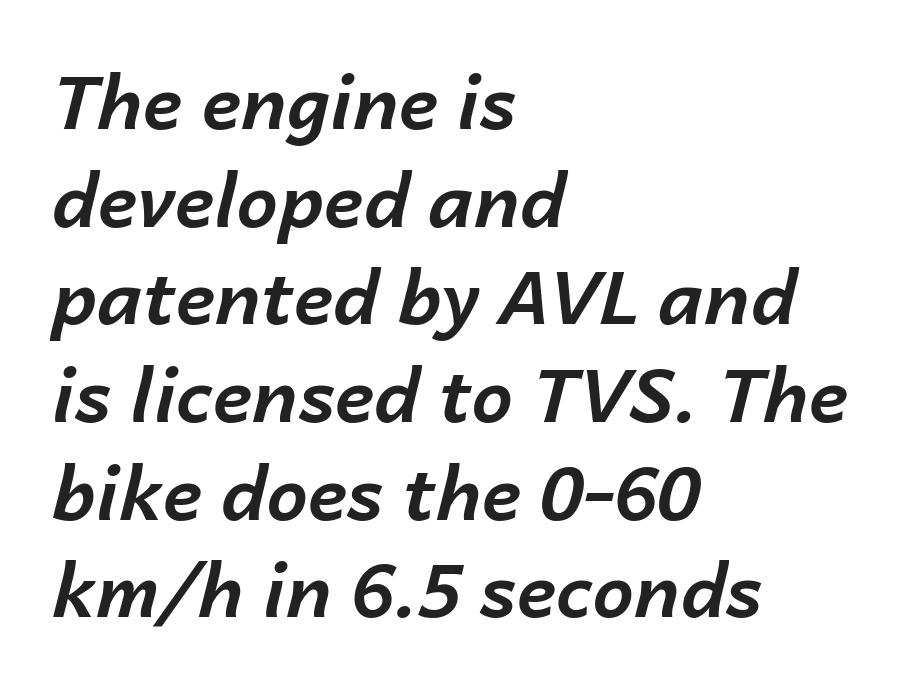
{"italic": "yes", "lean": "right", "slant_degrees": 14, "bold": "yes", "weight": "bold", "width": "normal", "stroke_contrast": "low", "x_height": "medium", "monospaced": "no", "underline": "no", "align": "left", "line_spacing": "normal", "line_spacing_ratio": 1.32, "letter_spacing": "normal", "letter_spacing_em": 0.0, "glyph_px": 74}
